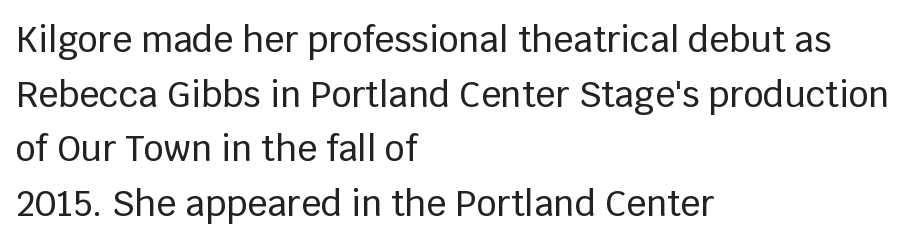
The image shows 35 px sans-serif type, upright; set left-aligned, normal line spacing (1.56x), normal letter spacing, not underlined; low stroke contrast and a large x-height.
